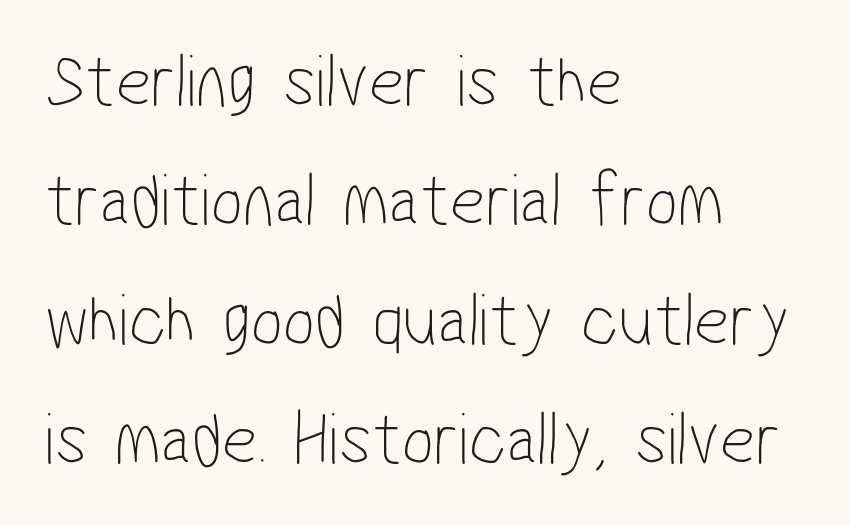
The image shows 76 px thin, condensed sans-serif type; set left-aligned, normal line spacing (1.57x), normal letter spacing, not underlined; low stroke contrast and a medium x-height.
